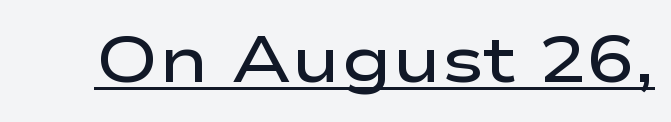
{"serif": "no", "italic": "no", "bold": "semi", "weight": "semibold", "width": "wide", "stroke_contrast": "low", "x_height": "medium", "monospaced": "no", "underline": "yes", "letter_spacing": "normal", "letter_spacing_em": 0.0, "glyph_px": 64}
